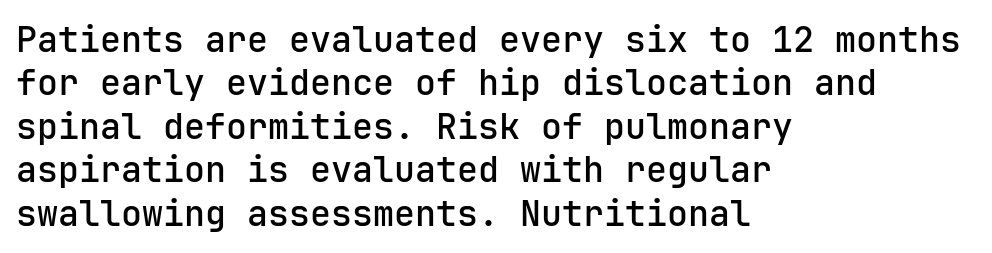
Unlike a traditional serif, this face leaves its strokes unadorned. The space beneath each line is pristine and unruled. Each letter, wide or thin by design, is forced into the same width here. Ordinary non-slanted type is in use.
